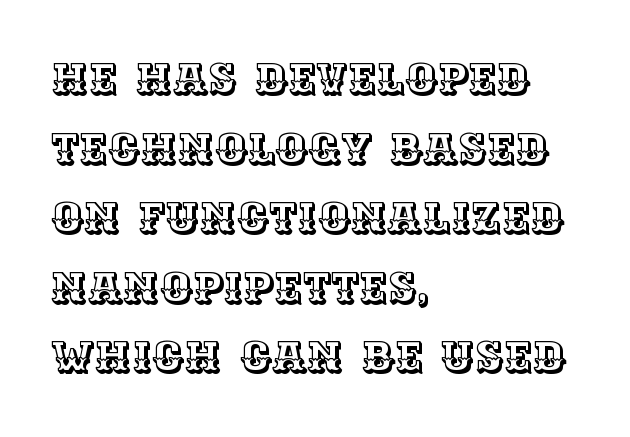
{"italic": "no", "width": "normal", "x_height": "large", "monospaced": "no", "underline": "no", "align": "left", "line_spacing": "normal", "line_spacing_ratio": 1.58, "letter_spacing": "normal", "letter_spacing_em": 0.0, "glyph_px": 44}
